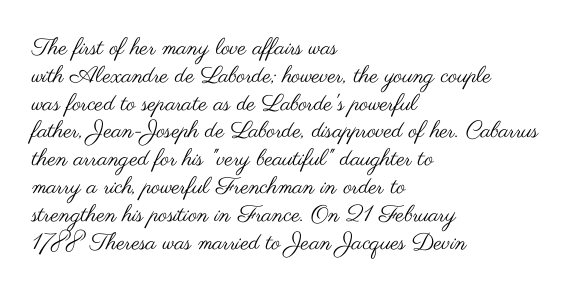
The image shows 23 px text type; set left-aligned, line spacing 1.21x, normal letter spacing, not underlined.
